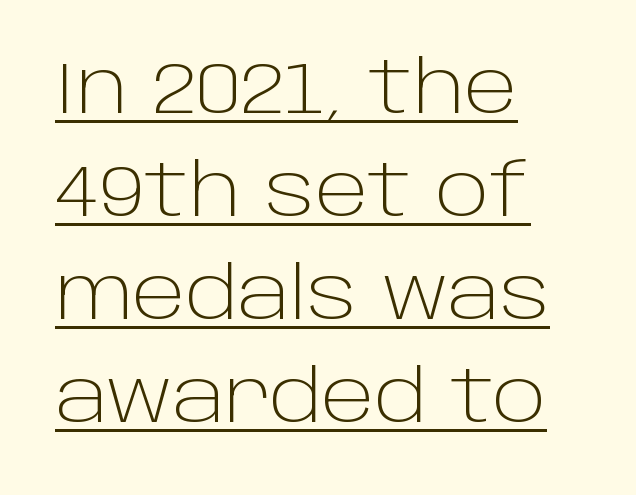
Q: Is the text bold? A: No.
Q: Is the text italic (slanted)? A: No, it is upright.
Q: Is the typeface a serif or a sans-serif typeface? A: Sans-serif.
Q: Is the text underlined? A: Yes.
Q: How is the paragraph aligned? A: Left-aligned.
Q: Is the spacing between letters normal or unusually wide? A: Normal.
Q: Is the spacing between lines tight, normal or loose? A: Normal.
Q: Width (condensed, normal, or wide)? A: Normal.
Q: Stroke contrast? A: Low.
Q: x-height? A: Large.
Q: Monospaced? A: No.
